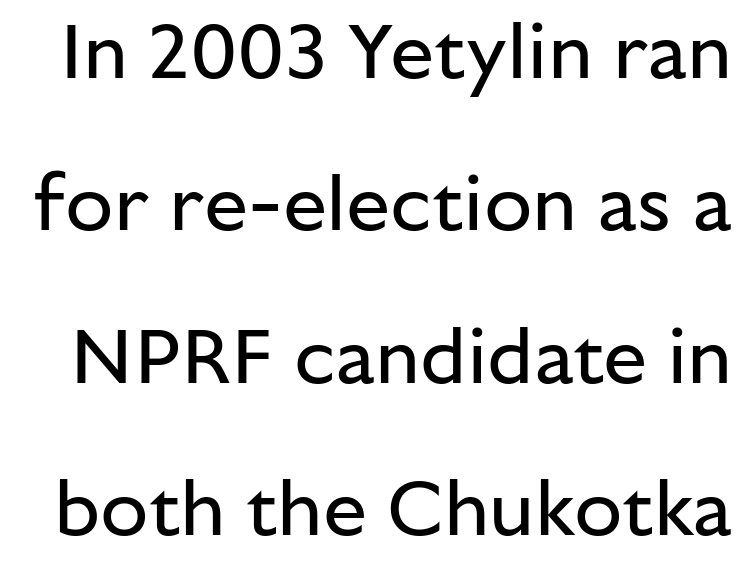
Loosely led — the rows are spread out. The font's upright variant was chosen for this text. Varying glyph widths throughout — classic text-font behaviour. Just letters on the line, the space beneath them empty. Letter spacing: default.
